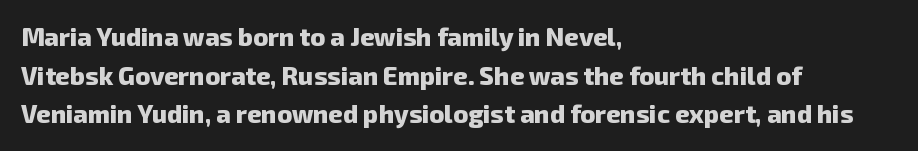
The image shows 25 px bold type; set left-aligned, normal line spacing (1.55x), normal letter spacing, not underlined.
